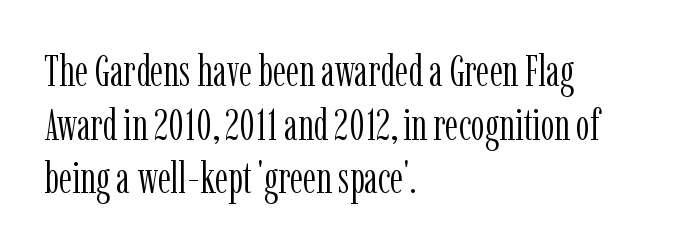
Q: Is the text bold? A: No.
Q: Is the text italic (slanted)? A: No, it is upright.
Q: Is the typeface a serif or a sans-serif typeface? A: Serif.
Q: Is the text underlined? A: No.
Q: How is the paragraph aligned? A: Left-aligned.
Q: Is the spacing between letters normal or unusually wide? A: Normal.
Q: Width (condensed, normal, or wide)? A: Condensed.
Q: Stroke contrast? A: Low.
Q: x-height? A: Medium.
Q: Monospaced? A: No.
